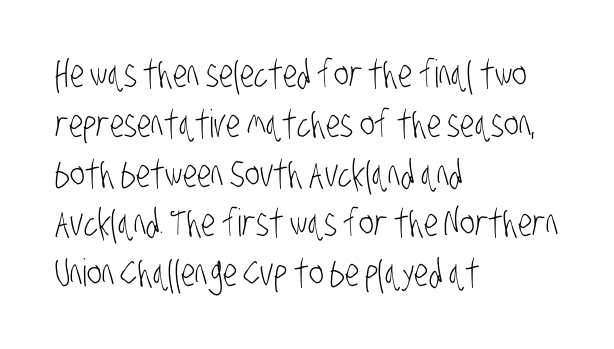
The image shows 38 px light, condensed sans-serif type; set left-aligned, normal line spacing (1.31x), normal letter spacing, not underlined; low stroke contrast and a large x-height.
